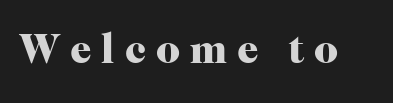
{"serif": "yes", "italic": "no", "bold": "yes", "weight": "heavy", "width": "normal", "stroke_contrast": "high", "x_height": "medium", "monospaced": "no", "underline": "no", "letter_spacing": "wide", "letter_spacing_em": 0.24, "glyph_px": 42}
